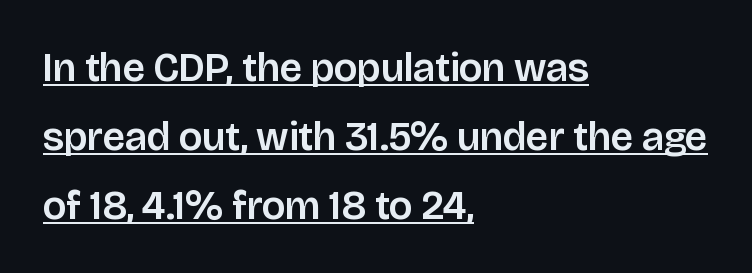
Glyph-to-glyph distance matches everyday printed text. Each letter's strokes conclude bluntly, with no projecting serifs. Note the varied advance widths — an 'i' is clearly narrower than an 'm'. A baseline rule has been typeset under these characters.
